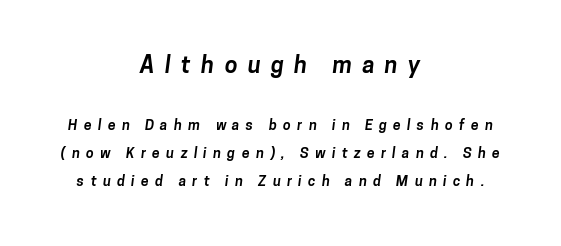
The letters in the upper block stand taller than those in the block below. The specimen omits any rule beneath the text block's lines. The setting favours the middle, as headings and verse often do. Its strokes are broad and dark, the hallmark of bold type.
